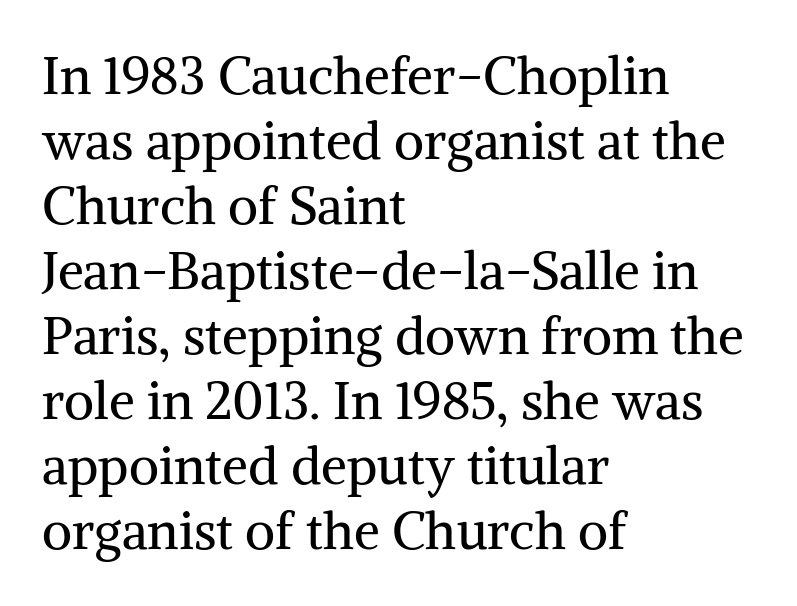
{"serif": "yes", "italic": "no", "bold": "no", "weight": "regular", "width": "normal", "stroke_contrast": "medium", "x_height": "medium", "monospaced": "no", "underline": "no", "align": "left", "line_spacing": "normal", "line_spacing_ratio": 1.25, "letter_spacing": "normal", "letter_spacing_em": 0.0, "glyph_px": 52}
